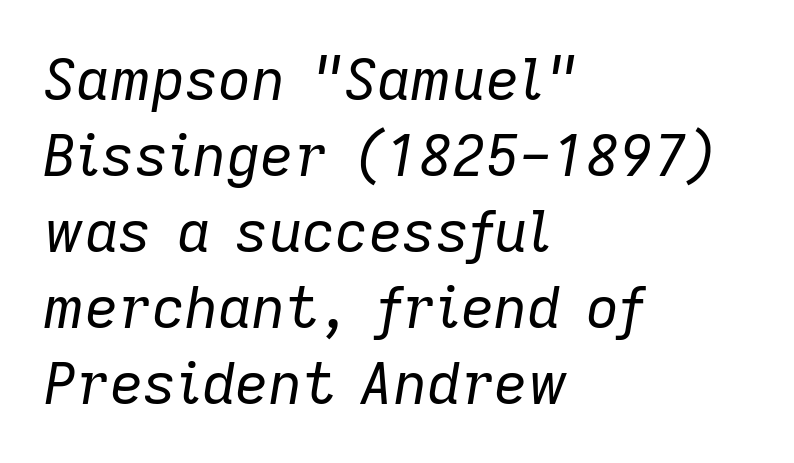
A normal amount of white space separates one row of letters from the next. The letters sit at their default tracking, neither squeezed nor spread. Alignment: flush left. Posture: slanted.
